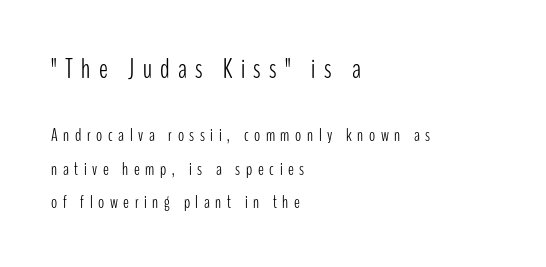
These two chunks differ in scale, with the top chunk taking the larger measure. Quick note: not italic, upright. Short and long lines alike share a common starting point at left. The weight would be labelled regular, book, light, or lighter still. Someone cranked the tracking dial way up on this one.
